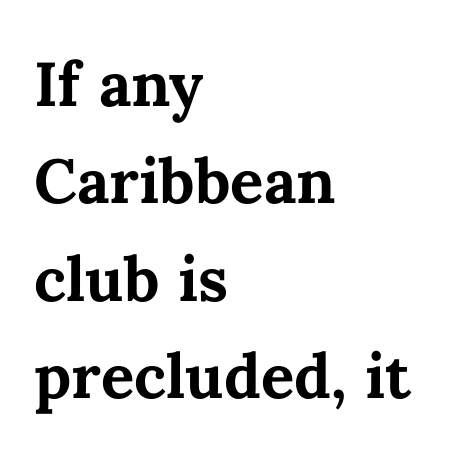
{"italic": "no", "bold": "yes", "weight": "bold", "width": "normal", "stroke_contrast": "medium", "x_height": "medium", "monospaced": "no", "underline": "no", "align": "left", "line_spacing": "normal", "line_spacing_ratio": 1.57, "letter_spacing": "normal", "letter_spacing_em": 0.0, "glyph_px": 62}
